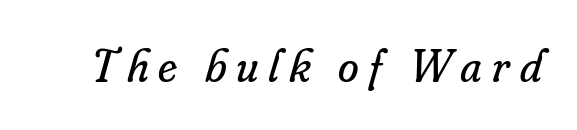
This sample uses an oblique cut, with every glyph tilted off the vertical. Unbolded letterforms with no extra heft. The letters advance in unequal steps, a hallmark of proportional type. In terms of letterform style, serifs are clearly present. Unmarked baselines from the first word to the last. Inter-character spacing is expanded well beyond the font's built-in metrics.
